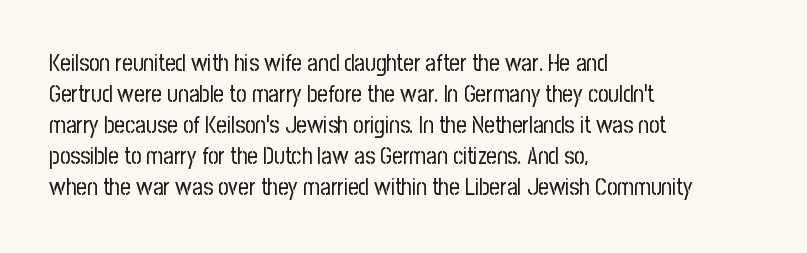
Q: Is the text bold? A: No.
Q: Is the text italic (slanted)? A: No, it is upright.
Q: Is the text underlined? A: No.
Q: How is the paragraph aligned? A: Left-aligned.
Q: Is the spacing between letters normal or unusually wide? A: Normal.
Q: Is the spacing between lines tight, normal or loose? A: Normal.
